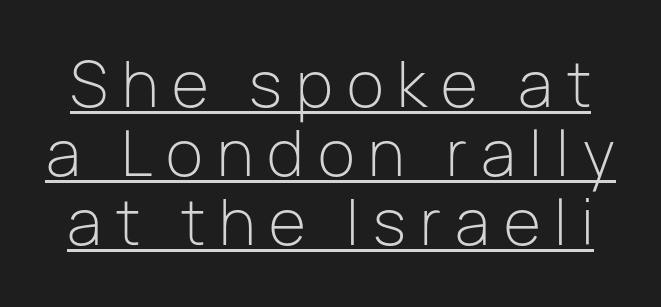
{"serif": "no", "italic": "no", "bold": "no", "weight": "light", "width": "normal", "stroke_contrast": "low", "x_height": "medium", "monospaced": "no", "underline": "yes", "line_spacing": "tight", "line_spacing_ratio": 1.13, "letter_spacing": "wide", "letter_spacing_em": 0.23, "glyph_px": 61}
